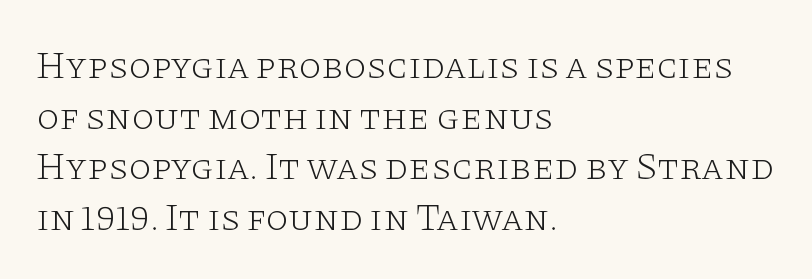
{"serif": "yes", "italic": "no", "bold": "no", "weight": "light", "width": "wide", "stroke_contrast": "low", "x_height": "large", "monospaced": "no", "underline": "no", "align": "left", "line_spacing": "normal", "line_spacing_ratio": 1.37, "letter_spacing": "normal", "letter_spacing_em": 0.0, "glyph_px": 37}
